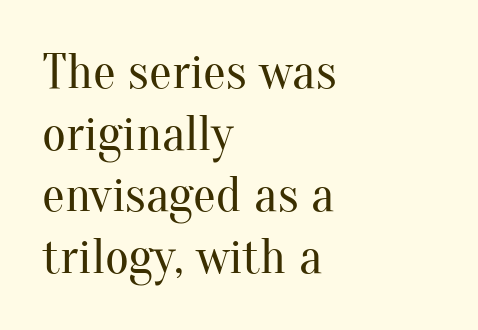
Each letter keeps its own natural width here, so spacing adapts to shape. Horizontal alignment here is leftward, the default for most running prose. The space beneath each line is pristine and unruled. Compared with a typical body face, this is equally light or lighter still. Tracking value appears to be zero — textbook default spacing.
